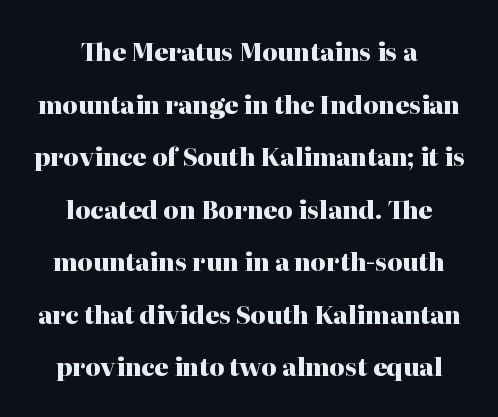
The image shows 24 px bold type, upright; set centered, loose line spacing (2.19x), normal letter spacing, not underlined.
